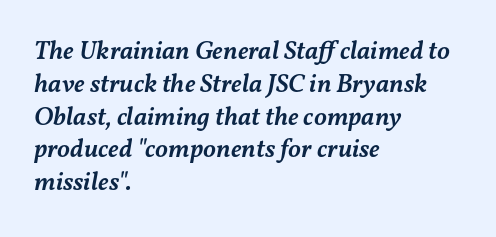
{"italic": "yes", "lean": "right", "slant_degrees": 11, "bold": "semi", "underline": "no", "align": "left", "line_spacing": "normal", "line_spacing_ratio": 1.26, "letter_spacing": "normal", "letter_spacing_em": 0.0, "glyph_px": 26}
